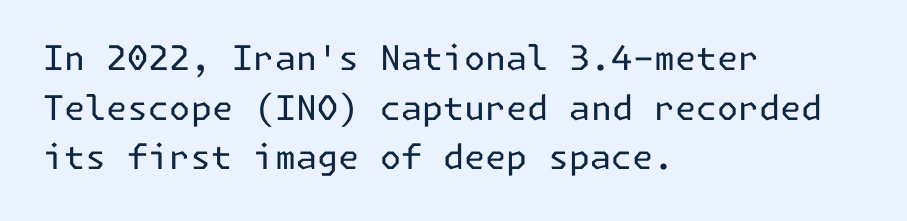
Is there much room between lines? A standard amount, neither cramped nor airy. This sample is left-justified, so line endings fall wherever the words run out. Is the type heavy? It reads as light-to-regular instead. Italic? Not at all — the glyphs are vertical. Anything drawn beneath the words? Only blank space. The type is set solid horizontally, with unmodified tracking.
